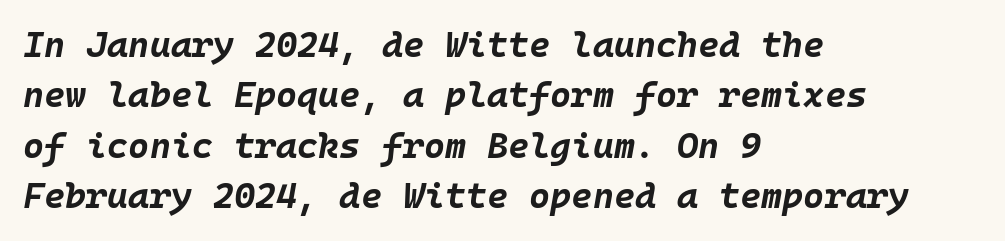
Q: Is the text bold? A: Yes.
Q: Is the text italic (slanted)? A: Yes, it leans right by about 10 degrees.
Q: Is the text underlined? A: No.
Q: How is the paragraph aligned? A: Left-aligned.
Q: Is the spacing between letters normal or unusually wide? A: Normal.
Q: Is the spacing between lines tight, normal or loose? A: Normal.
Q: Width (condensed, normal, or wide)? A: Normal.
Q: Stroke contrast? A: Low.
Q: x-height? A: Large.
Q: Monospaced? A: Yes.
